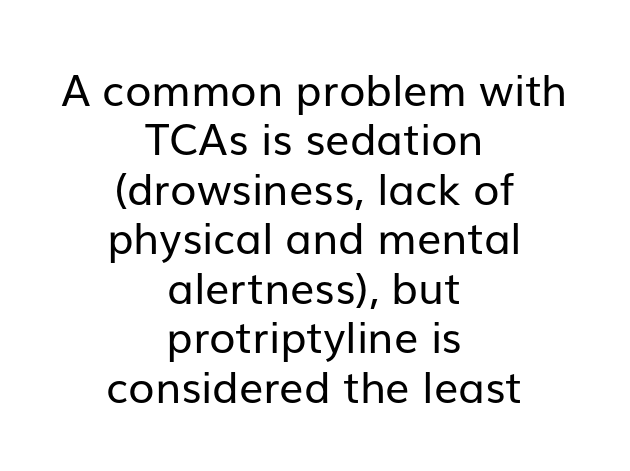
Compared with typical body copy, the letter spacing here is the same. You could barely slide anything between these rows. In terms of posture, this sample is upright. Note the varied advance widths — an 'i' is clearly narrower than an 'm'.
